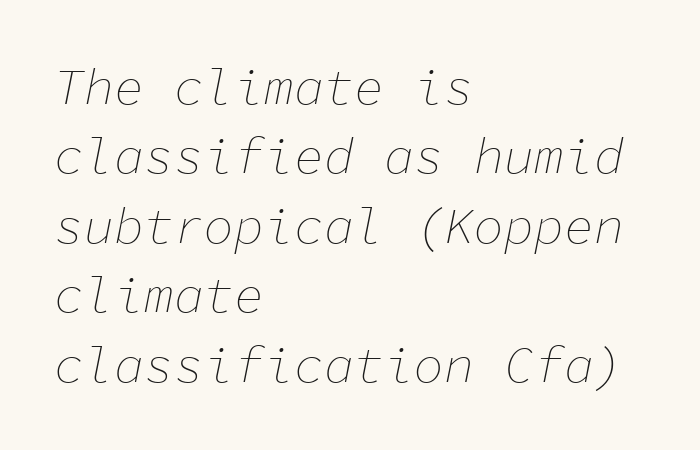
The image shows 50 px thin type, italic (leaning right), monospaced; set left-aligned, normal line spacing (1.39x), normal letter spacing, not underlined; low stroke contrast and a medium x-height.
